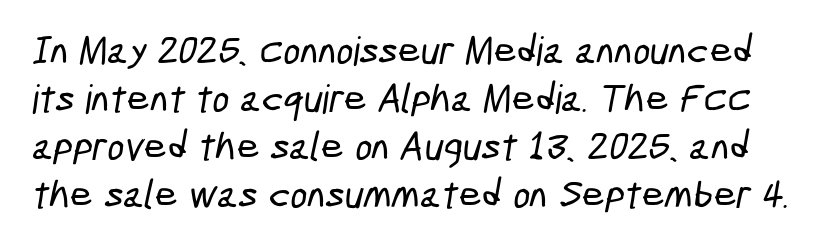
In terms of letterform style, serifs are entirely absent. The space beneath each line is pristine and unruled. Short note: letters normally spaced. Do the characters align in a grid? No, the font is proportional.
